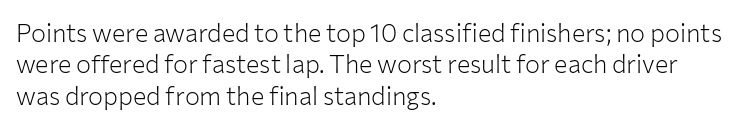
No letter is thick-stroked: the sample isn't bold. This is roman type, the default non-slanted kind. One glance says typical: line gaps are just what's usual. Plain, unruled lines of type. This sample is left-justified, so line endings fall wherever the words run out.
